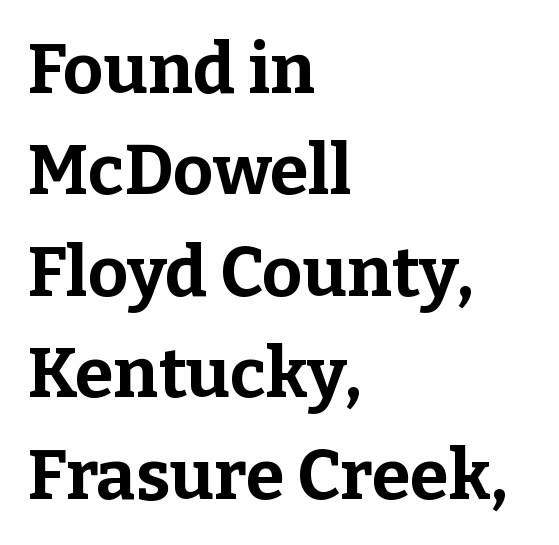
{"serif": "yes", "italic": "no", "bold": "yes", "weight": "bold", "width": "normal", "stroke_contrast": "low", "x_height": "medium", "monospaced": "no", "underline": "no", "align": "left", "line_spacing": "normal", "line_spacing_ratio": 1.45, "letter_spacing": "normal", "letter_spacing_em": 0.0, "glyph_px": 70}
